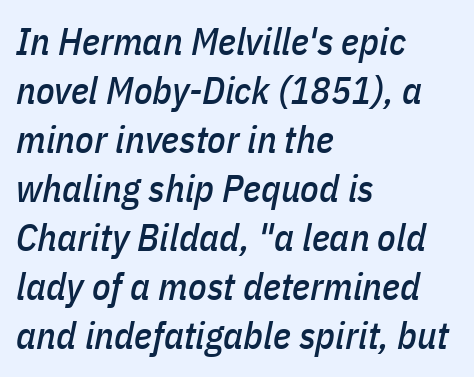
This is oblique type, the kind used for emphasis or titles. Where is the straight margin? On the left. Honestly, the letter spacing is just normal — you wouldn't notice it. Do the characters align in a grid? No, the font is proportional. The space between consecutive lines is moderate. Each row of text sits above clean, open space.
